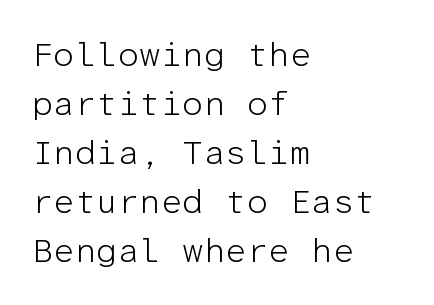
The image shows 34 px light sans-serif type, upright, monospaced; set left-aligned, normal line spacing (1.44x), normal letter spacing, not underlined; low stroke contrast and a medium x-height.
